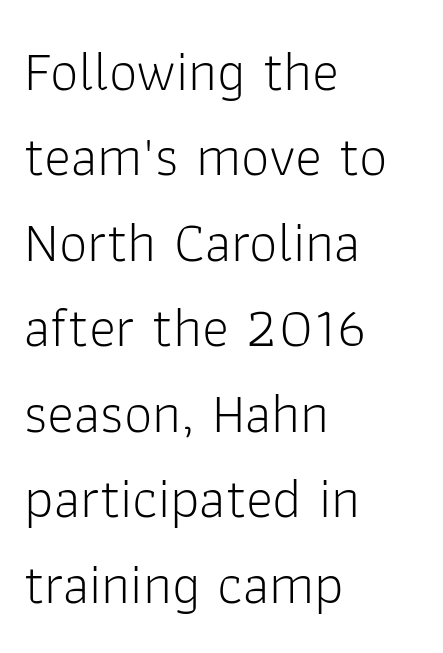
The image shows 57 px light sans-serif type, upright; set left-aligned, normal line spacing (1.5x), normal letter spacing, not underlined; low stroke contrast and a medium x-height.
